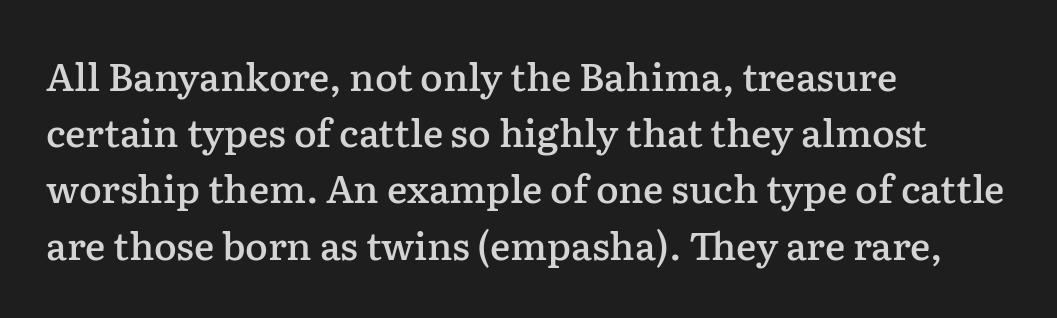
{"serif": "yes", "italic": "no", "bold": "semi", "weight": "semibold", "width": "normal", "stroke_contrast": "low", "x_height": "medium", "monospaced": "no", "underline": "no", "align": "left", "line_spacing": "normal", "line_spacing_ratio": 1.48, "letter_spacing": "normal", "letter_spacing_em": 0.0, "glyph_px": 38}
